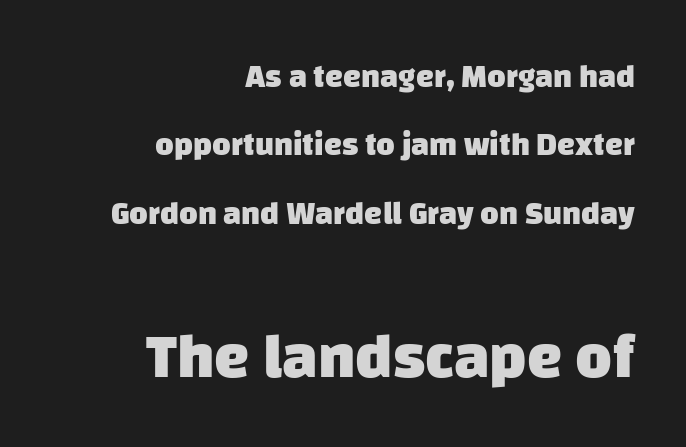
Q: Is the text bold? A: Yes.
Q: Is the typeface a serif or a sans-serif typeface? A: Sans-serif.
Q: Is the text underlined? A: No.
Q: How is the paragraph aligned? A: Right-aligned.
Q: Is the spacing between letters normal or unusually wide? A: Normal.
Q: Is the spacing between lines tight, normal or loose? A: Loose.
Q: Which block of text is set in a larger size, the first (top) or the second (bottom)? A: The second (bottom) one.
Q: Width (condensed, normal, or wide)? A: Normal.
Q: Stroke contrast? A: Low.
Q: x-height? A: Large.
Q: Monospaced? A: No.
